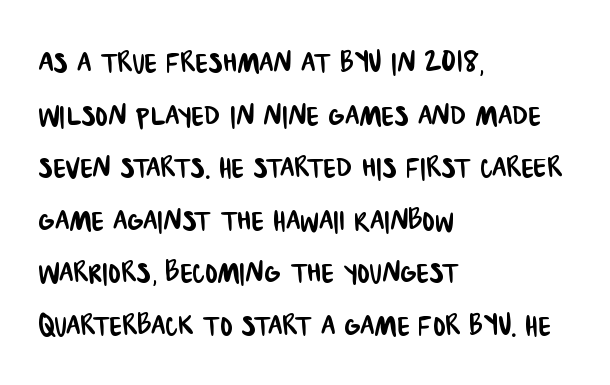
{"serif": "no", "width": "condensed", "stroke_contrast": "low", "x_height": "large", "monospaced": "no", "underline": "no", "align": "left", "line_spacing": "normal", "line_spacing_ratio": 1.42, "letter_spacing": "normal", "letter_spacing_em": 0.0, "glyph_px": 37}
